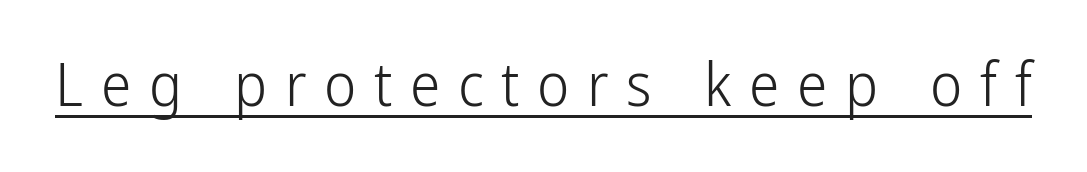
{"serif": "no", "italic": "no", "bold": "no", "weight": "light", "width": "condensed", "stroke_contrast": "low", "x_height": "medium", "monospaced": "no", "underline": "yes", "letter_spacing": "wide", "letter_spacing_em": 0.29, "glyph_px": 61}
